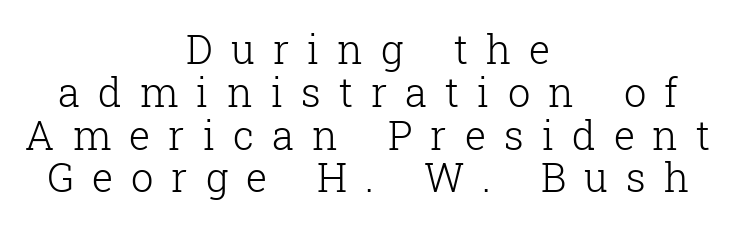
Q: Is the text bold? A: No.
Q: Is the text italic (slanted)? A: No, it is upright.
Q: Is the typeface a serif or a sans-serif typeface? A: Serif.
Q: Is the text underlined? A: No.
Q: How is the paragraph aligned? A: Centered.
Q: Is the spacing between letters normal or unusually wide? A: Unusually wide.
Q: Is the spacing between lines tight, normal or loose? A: Tight.
Q: Width (condensed, normal, or wide)? A: Normal.
Q: Stroke contrast? A: Low.
Q: x-height? A: Medium.
Q: Monospaced? A: No.
